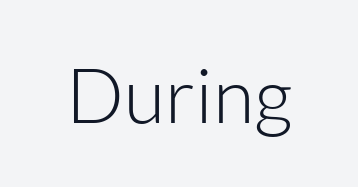
Q: Is the text bold? A: No.
Q: Is the text italic (slanted)? A: No, it is upright.
Q: Is the typeface a serif or a sans-serif typeface? A: Sans-serif.
Q: Is the text underlined? A: No.
Q: Is the spacing between letters normal or unusually wide? A: Normal.
Q: Width (condensed, normal, or wide)? A: Normal.
Q: Stroke contrast? A: Low.
Q: x-height? A: Medium.
Q: Monospaced? A: No.
